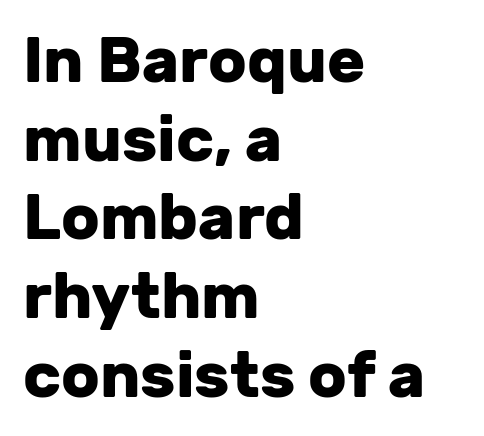
Q: Is the text bold? A: Yes.
Q: Is the text italic (slanted)? A: No, it is upright.
Q: Is the typeface a serif or a sans-serif typeface? A: Sans-serif.
Q: Is the text underlined? A: No.
Q: How is the paragraph aligned? A: Left-aligned.
Q: Is the spacing between letters normal or unusually wide? A: Normal.
Q: Is the spacing between lines tight, normal or loose? A: Normal.
Q: Width (condensed, normal, or wide)? A: Normal.
Q: Stroke contrast? A: Low.
Q: x-height? A: Medium.
Q: Monospaced? A: No.
